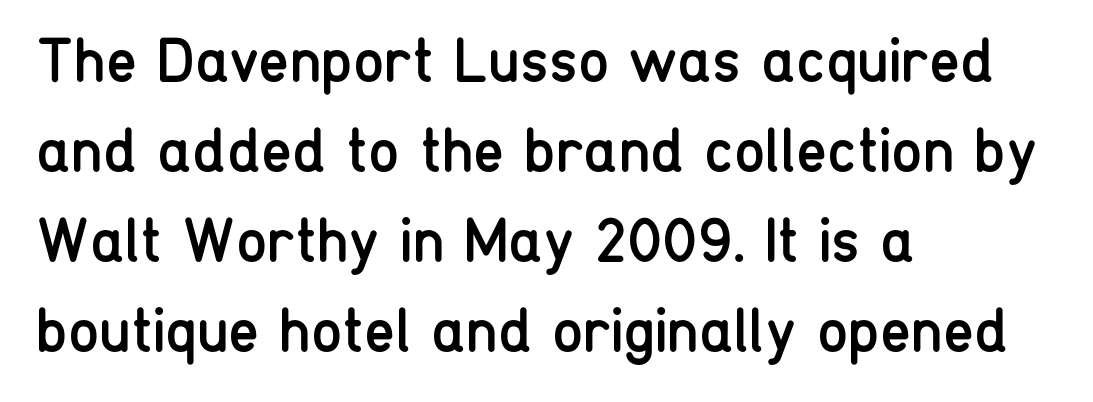
{"serif": "no", "italic": "no", "bold": "no", "weight": "regular", "width": "condensed", "stroke_contrast": "low", "x_height": "medium", "monospaced": "no", "underline": "no", "align": "left", "line_spacing": "normal", "line_spacing_ratio": 1.43, "letter_spacing": "normal", "letter_spacing_em": 0.0, "glyph_px": 63}
